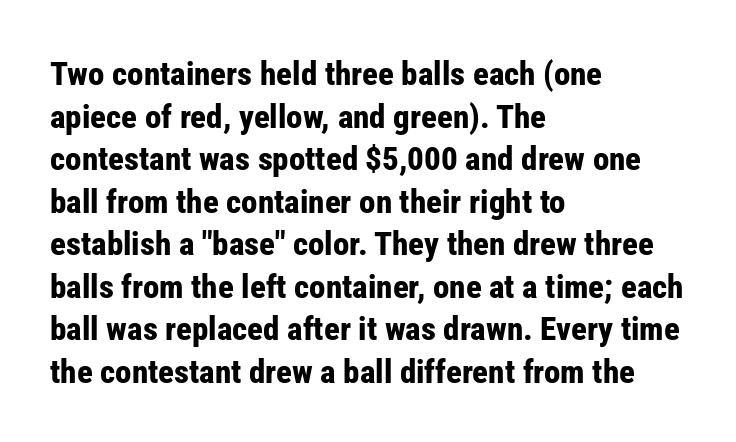
The font is running at its bold setting. If you measured baseline to baseline, you'd find a middling distance. Caption: standard tracking, unaltered. Decoration check: the copy has no underline. Each line starts at the same left margin while the right side varies.
